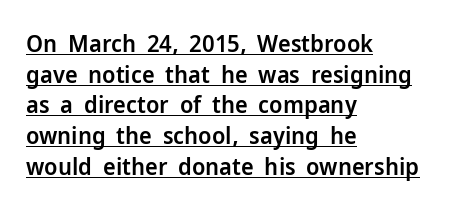
The image shows 24 px text type, upright; set left-aligned, normal line spacing (1.28x), normal letter spacing, underlined.
